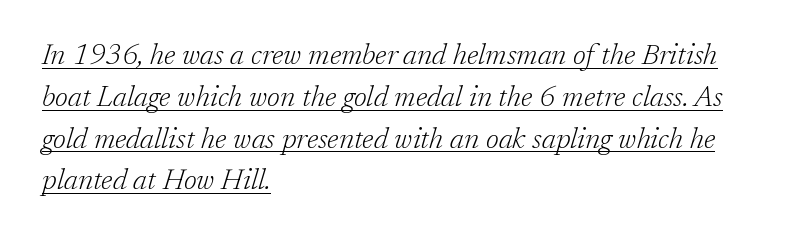
The text carries the slant typical of an italic or oblique font. Students, note that the glyphs here touch the page at normal intervals. Think standard paragraph weight, or any step lighter than that. A typographer would call this underscored text. A serif font was chosen for this passage.
